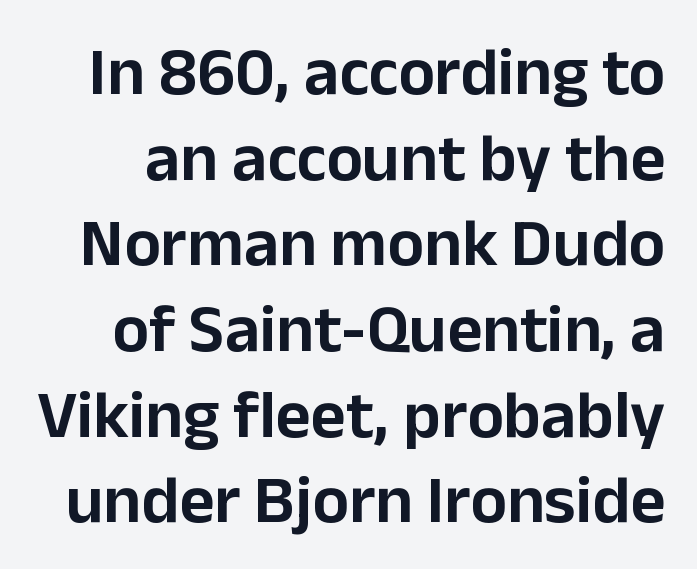
Q: Is the text italic (slanted)? A: No, it is upright.
Q: Is the typeface a serif or a sans-serif typeface? A: Sans-serif.
Q: Is the text underlined? A: No.
Q: Is the spacing between letters normal or unusually wide? A: Normal.
Q: Is the spacing between lines tight, normal or loose? A: Normal.
Q: Width (condensed, normal, or wide)? A: Normal.
Q: Stroke contrast? A: Low.
Q: x-height? A: Medium.
Q: Monospaced? A: No.
